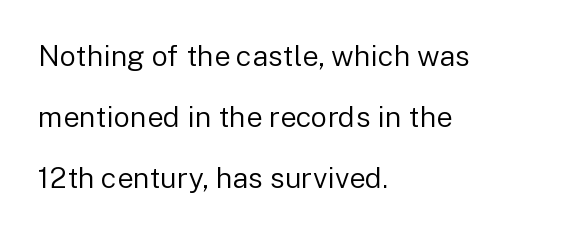
The image shows 29 px regular-weight sans-serif type, upright; set left-aligned, loose line spacing (2.11x), normal letter spacing, not underlined; low stroke contrast and a medium x-height.
